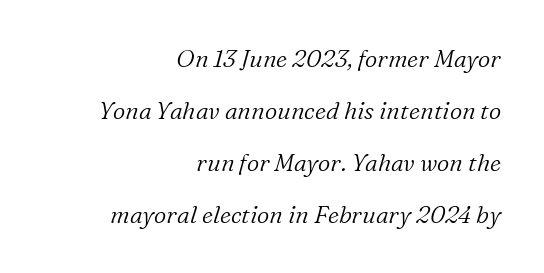
The image shows 24 px text type, italic (leaning right); set right-aligned, loose line spacing (2.16x), normal letter spacing, not underlined.
